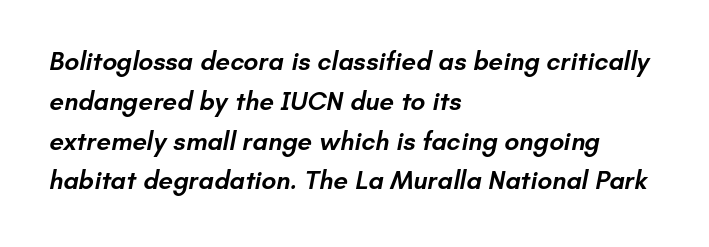
Is the letter spacing exaggerated? No — it looks like the ordinary default. Each row of text sits above clean, open space. Visually the block forms a straight wall on the left and a jagged coastline on the right. Firm but not heavy-handed strokes: this text is semibold. The leading is moderate, giving the passage an even texture.
